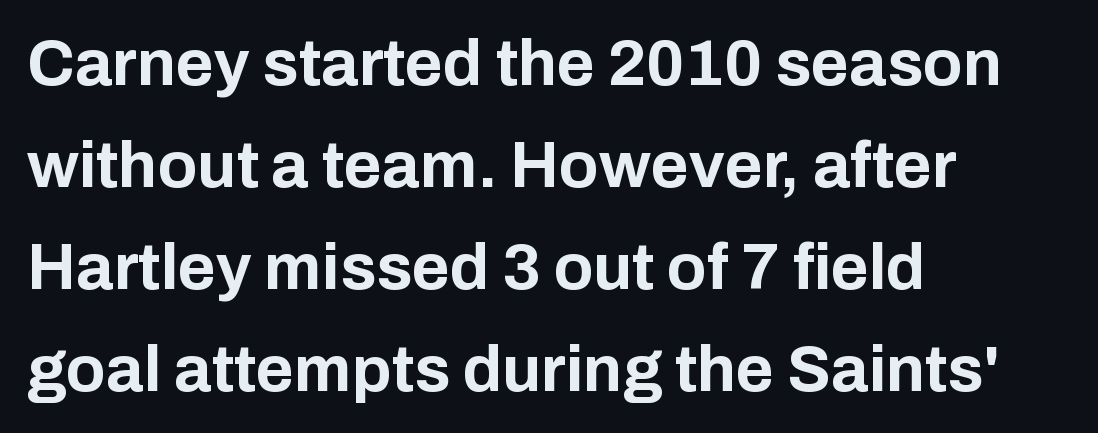
The image shows 65 px bold sans-serif type, upright; set left-aligned, normal line spacing (1.57x), normal letter spacing, not underlined; low stroke contrast and a medium x-height.
